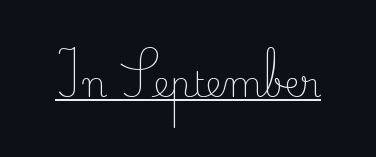
The face used here is rendered with its standard letterfit. Are there feet on the stems? There are — it's a serif. A baseline rule has been typeset under these characters. The rendering uses natural spacing where letterforms have individual widths.
